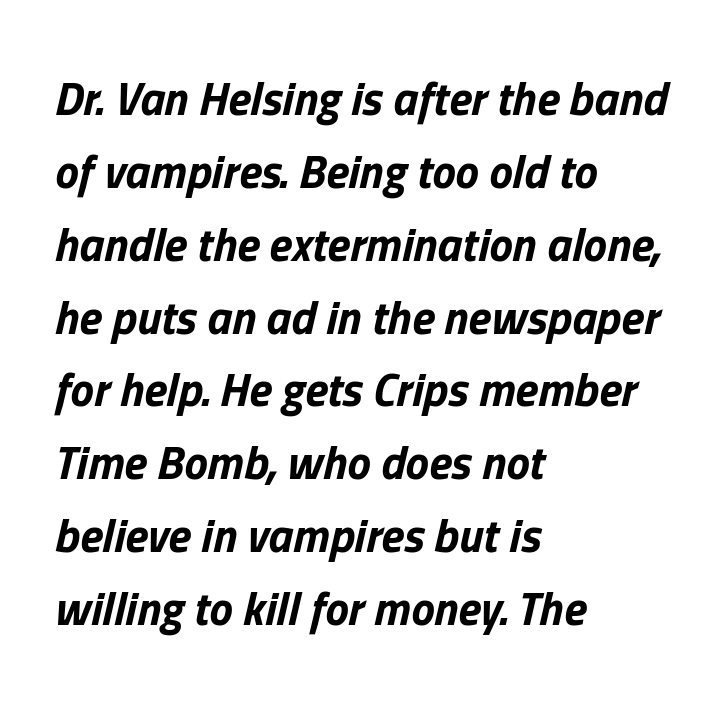
Observe the lean: these are italic letterforms. Interline gaps are of average width in this sample. Proportional: the letters do not fall into vertical columns. Tracking value appears to be zero — textbook default spacing. This rendering features lettering with no underline. In CSS terms this would be text-align: left.
